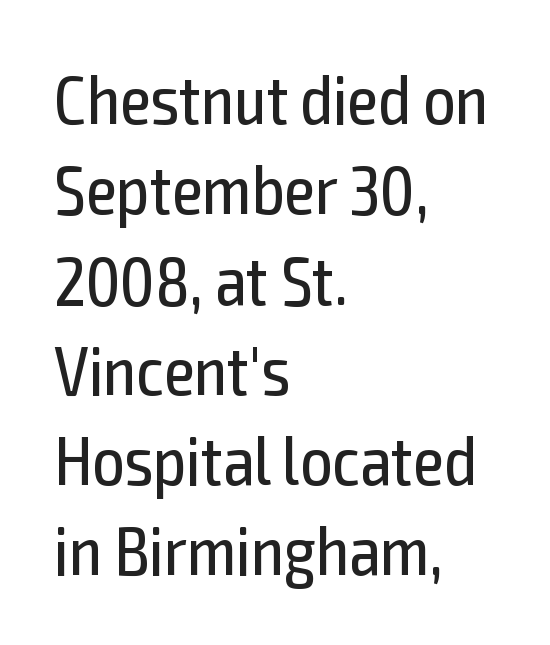
If you drew a ruler down the left edge, every line would touch it. Think of a printed novel: that variable character pitch is what you see here. If you drew a line through each stem, it would be perfectly vertical. On a weight scale, this lands at 450 or below.
